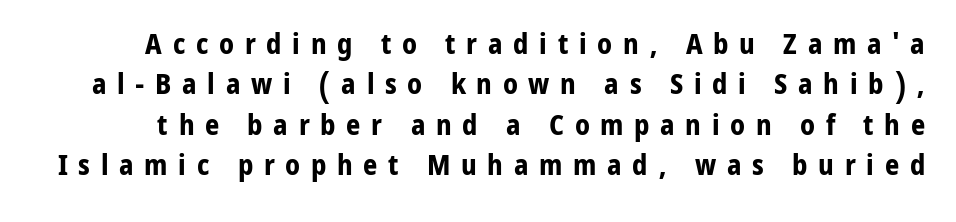
Q: Is the text bold? A: Yes.
Q: Is the text italic (slanted)? A: No, it is upright.
Q: Is the typeface a serif or a sans-serif typeface? A: Sans-serif.
Q: Is the text underlined? A: No.
Q: Is the spacing between letters normal or unusually wide? A: Unusually wide.
Q: Is the spacing between lines tight, normal or loose? A: Normal.
Q: Width (condensed, normal, or wide)? A: Normal.
Q: Stroke contrast? A: Low.
Q: x-height? A: Medium.
Q: Monospaced? A: No.
